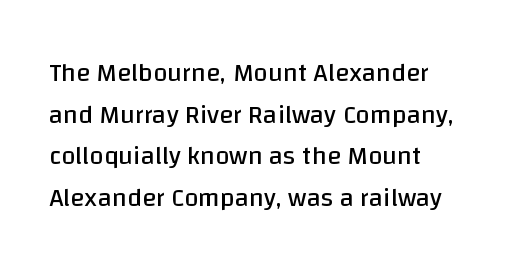
The image shows 26 px text type, upright; set left-aligned, normal line spacing (1.6x), normal letter spacing, not underlined.
